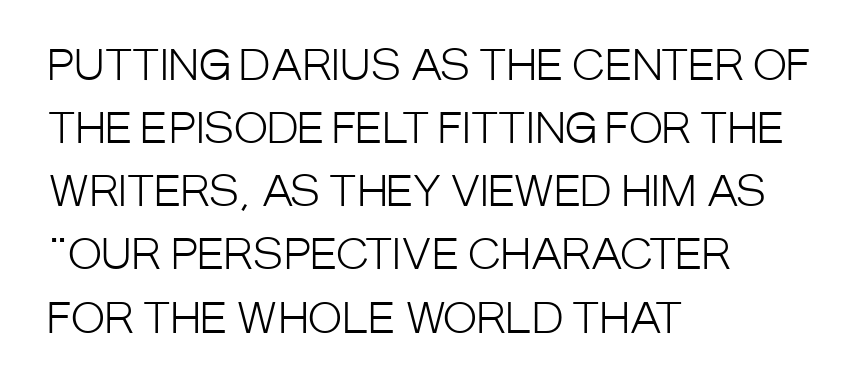
You can tell from the bare stems that sans-serif type was used. These lines are rendered in a variable-pitch font. Honestly, there is no underline to notice here at all. Vertical stems look standard width or narrower in stroke. You can tell it's not italic because the verticals are truly vertical. If you drew a ruler down the left edge, every line would touch it.
